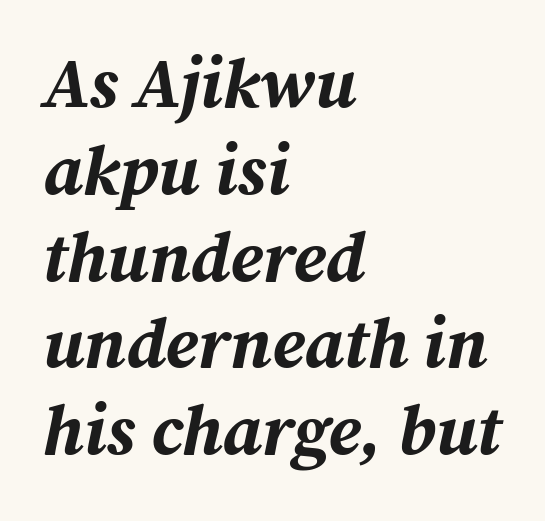
{"italic": "yes", "lean": "right", "slant_degrees": 12, "bold": "yes", "weight": "bold", "width": "normal", "stroke_contrast": "medium", "x_height": "medium", "monospaced": "no", "underline": "no", "align": "left", "line_spacing_ratio": 1.24, "letter_spacing": "normal", "letter_spacing_em": 0.0, "glyph_px": 70}
